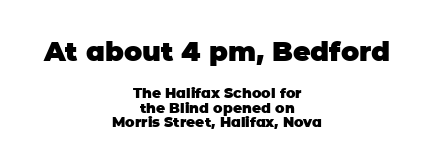
{"italic": "no", "bold": "yes", "underline": "no", "align": "center", "line_spacing": "tight", "line_spacing_ratio": 1.05, "letter_spacing": "normal", "letter_spacing_em": 0.0, "larger_block": "first", "size_ratio": 1.93, "glyph_px": 27}
